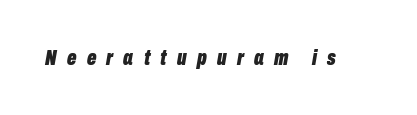
{"italic": "yes", "lean": "right", "slant_degrees": 10, "bold": "yes", "underline": "no", "letter_spacing": "wide", "letter_spacing_em": 0.47, "glyph_px": 22}
